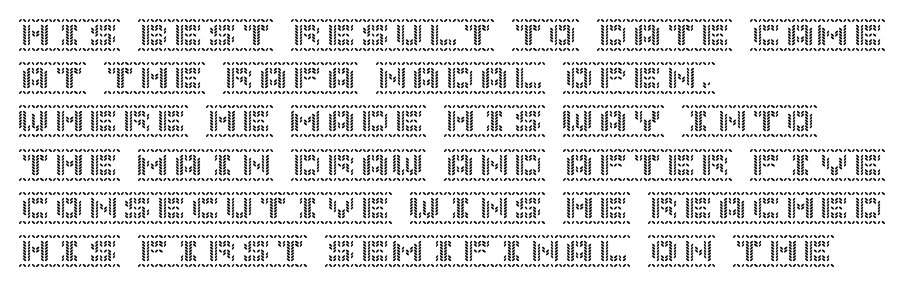
Q: Is the text italic (slanted)? A: No, it is upright.
Q: Is the text underlined? A: No.
Q: How is the paragraph aligned? A: Left-aligned.
Q: Is the spacing between letters normal or unusually wide? A: Normal.
Q: Is the spacing between lines tight, normal or loose? A: Normal.
Q: Width (condensed, normal, or wide)? A: Normal.
Q: x-height? A: Large.
